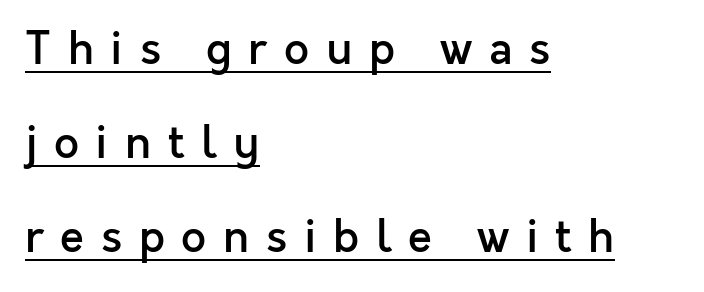
Upright lettering throughout. These lines stack with their left ends in a neat column. What decoration does the sample have? An underline. You could not count columns in this text — the font is proportionally spaced.
